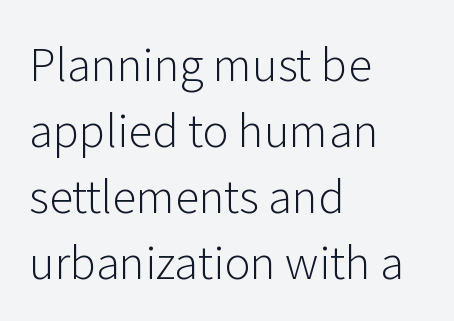
The image shows 44 px light sans-serif type, upright; set left-aligned, normal line spacing (1.5x), normal letter spacing, not underlined; low stroke contrast and a medium x-height.
